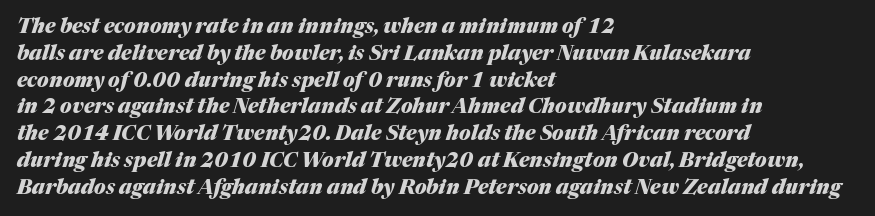
{"italic": "yes", "lean": "right", "slant_degrees": 17, "bold": "yes", "underline": "no", "align": "left", "line_spacing": "normal", "line_spacing_ratio": 1.34, "letter_spacing": "normal", "letter_spacing_em": 0.0, "glyph_px": 20}
